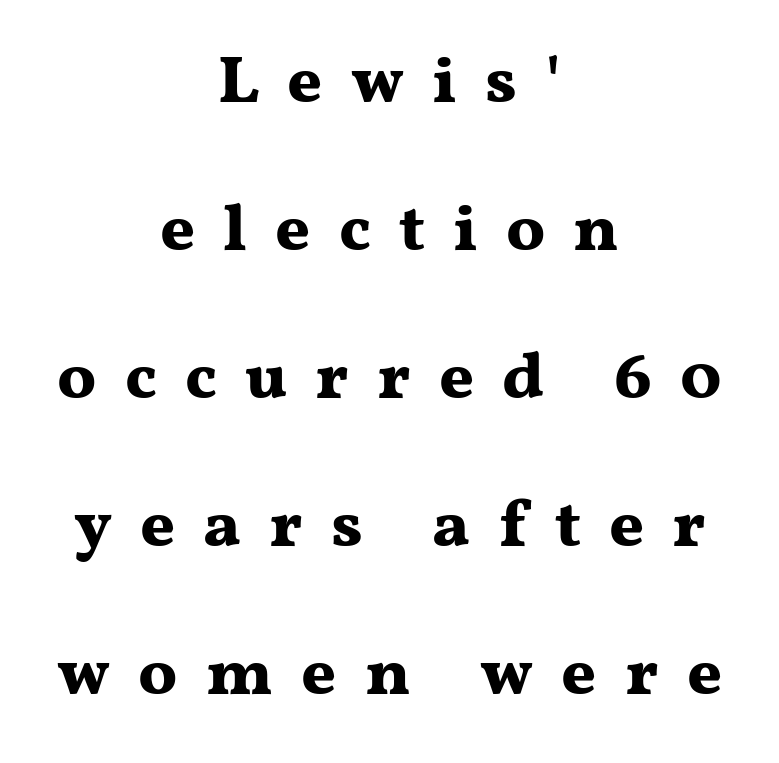
{"serif": "yes", "italic": "no", "bold": "yes", "weight": "bold", "width": "wide", "stroke_contrast": "medium", "x_height": "medium", "monospaced": "no", "underline": "no", "align": "center", "line_spacing": "loose", "line_spacing_ratio": 2.21, "letter_spacing": "wide", "letter_spacing_em": 0.42, "glyph_px": 67}
